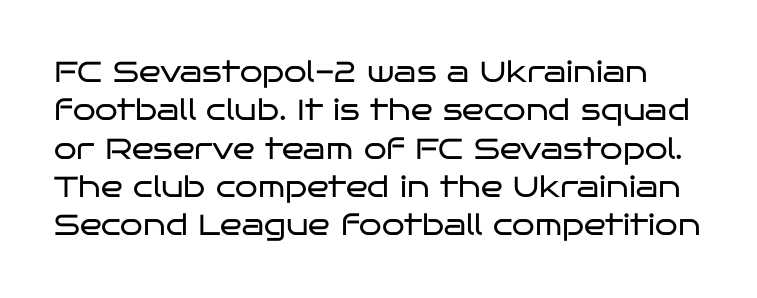
Q: Is the text bold? A: No.
Q: Is the text italic (slanted)? A: No, it is upright.
Q: Is the typeface a serif or a sans-serif typeface? A: Sans-serif.
Q: Is the text underlined? A: No.
Q: Is the spacing between letters normal or unusually wide? A: Normal.
Q: Is the spacing between lines tight, normal or loose? A: Normal.
Q: Width (condensed, normal, or wide)? A: Wide.
Q: Stroke contrast? A: Low.
Q: x-height? A: Large.
Q: Monospaced? A: No.
